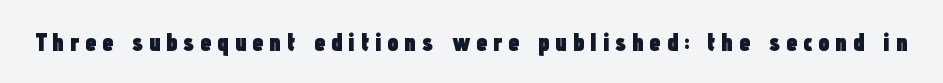
Q: Is the text bold? A: Yes.
Q: Is the text italic (slanted)? A: No, it is upright.
Q: Is the text underlined? A: No.
Q: Is the spacing between letters normal or unusually wide? A: Unusually wide.
